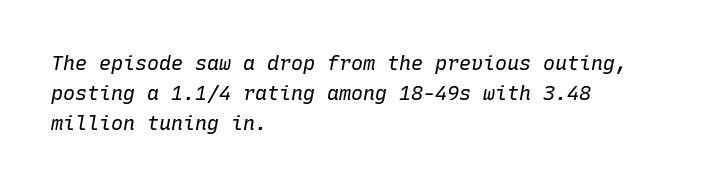
The image shows 20 px text type, italic (leaning right); set left-aligned, normal line spacing (1.5x), normal letter spacing, not underlined.
